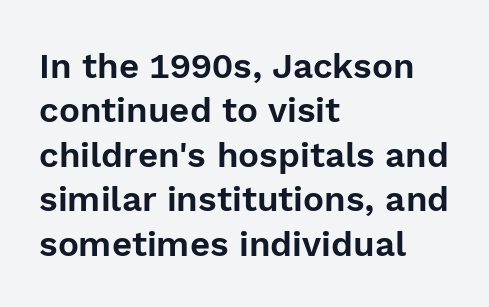
{"serif": "no", "italic": "no", "width": "normal", "x_height": "medium", "monospaced": "no", "underline": "no", "align": "left", "line_spacing": "normal", "line_spacing_ratio": 1.27, "letter_spacing": "normal", "letter_spacing_em": 0.0, "glyph_px": 35}
